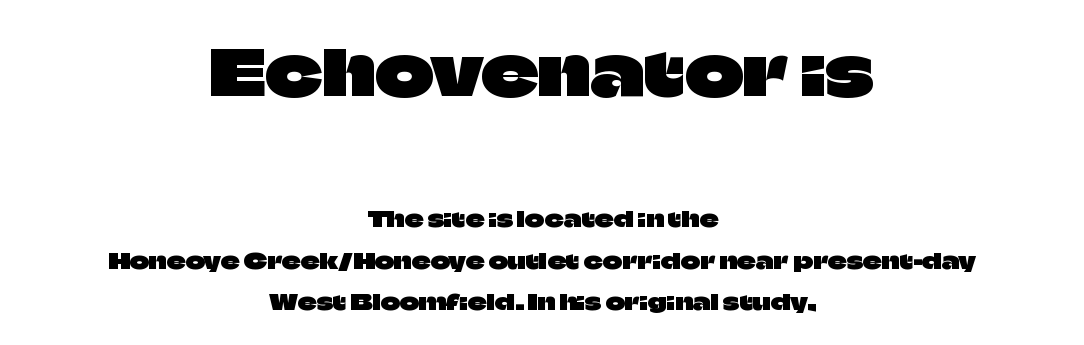
Here the designer chose a conventional face with non-uniform glyph widths. Default kerning and tracking; the words read as compact shapes. Italic: no, the glyphs are upright roman. One glance says open: line gaps are wider than usual. Quick note: underline off. Teacher's note: observe the equal gaps on both sides — that is centered alignment.
